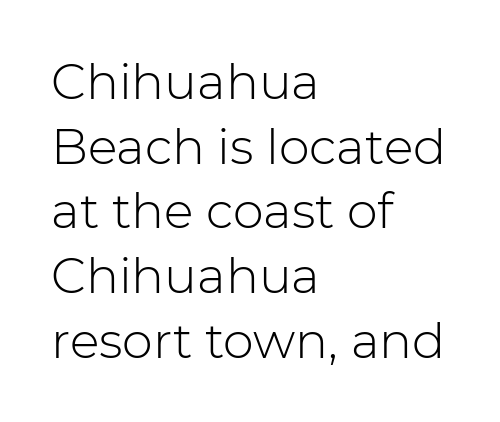
The image shows 49 px light sans-serif type, upright; set left-aligned, normal line spacing (1.32x), normal letter spacing, not underlined; low stroke contrast and a medium x-height.
